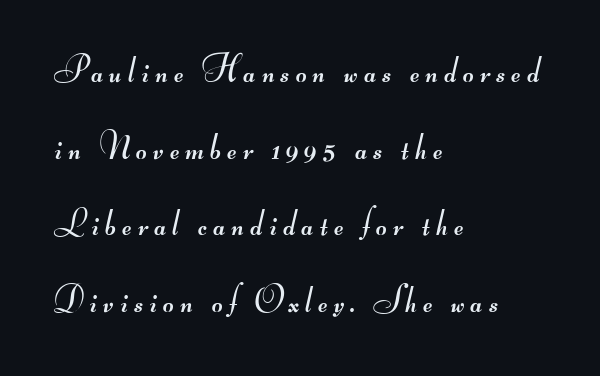
The letters advance in unequal steps, a hallmark of proportional type. Letterform terminals end flat and unadorned throughout the passage. Each stroke keeps to a modest, everyday thickness or less. What's the leading like? Stretched, with rows far apart. This rendering features lettering with no underline.
